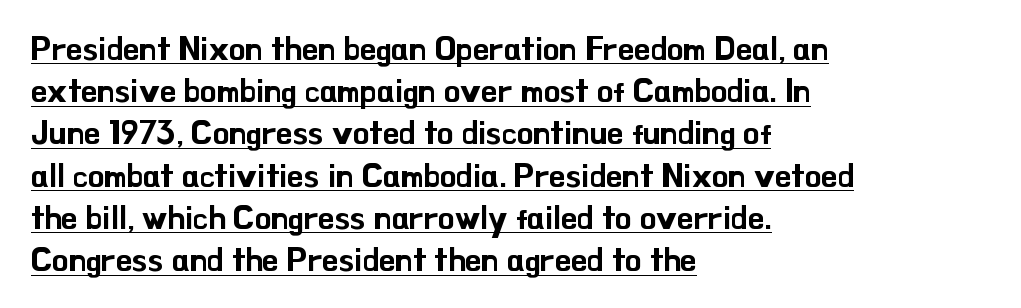
Q: Is the text italic (slanted)? A: No, it is upright.
Q: Is the typeface a serif or a sans-serif typeface? A: Sans-serif.
Q: Is the text underlined? A: Yes.
Q: How is the paragraph aligned? A: Left-aligned.
Q: Is the spacing between letters normal or unusually wide? A: Normal.
Q: Is the spacing between lines tight, normal or loose? A: Normal.
Q: Width (condensed, normal, or wide)? A: Normal.
Q: Stroke contrast? A: Low.
Q: x-height? A: Small.
Q: Monospaced? A: No.
